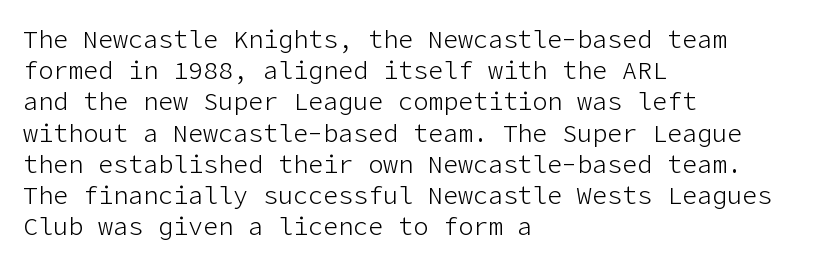
{"italic": "no", "bold": "no", "underline": "no", "align": "left", "line_spacing": "normal", "line_spacing_ratio": 1.25, "letter_spacing": "normal", "letter_spacing_em": 0.0, "glyph_px": 25}
